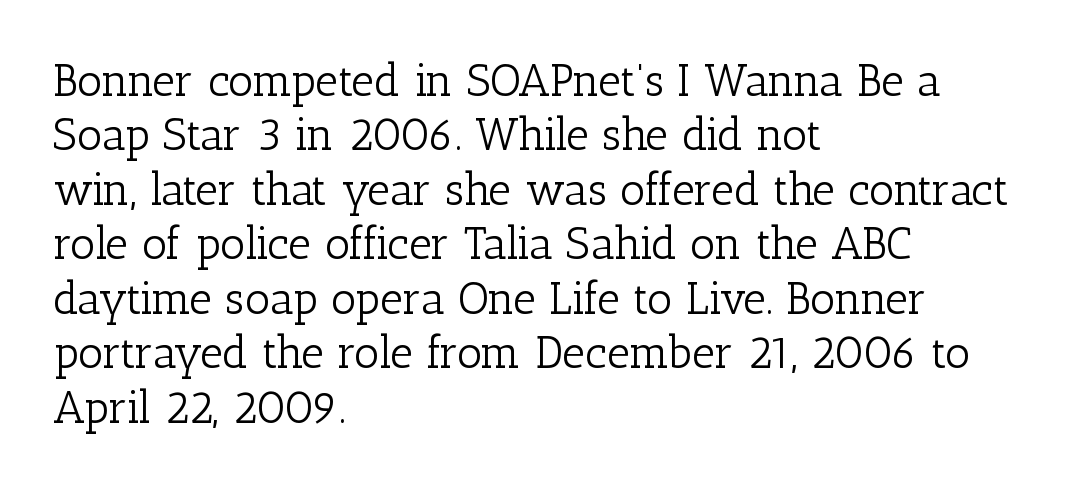
The strokes are not fattened; the text isn't bold. The space directly below the letters is spotless. The typeface chosen for these lines features serifs. The lettering holds an erect, upright posture throughout.
